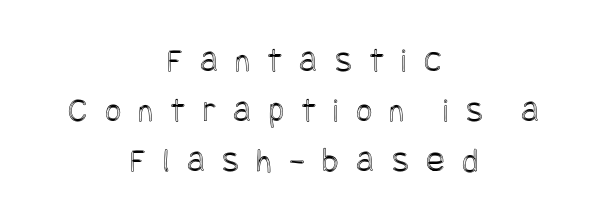
Q: Is the text italic (slanted)? A: No, it is upright.
Q: Is the text underlined? A: No.
Q: How is the paragraph aligned? A: Centered.
Q: Is the spacing between letters normal or unusually wide? A: Unusually wide.
Q: Is the spacing between lines tight, normal or loose? A: Normal.
Q: Width (condensed, normal, or wide)? A: Condensed.
Q: x-height? A: Large.
